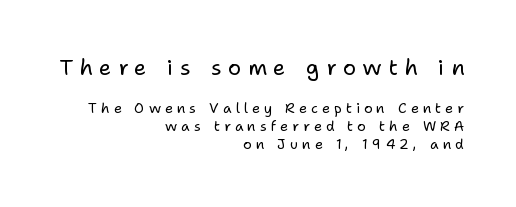
The image shows 22 px text type, upright; set right-aligned, normal line spacing (1.29x), unusually wide letter spacing (+0.29 em), not underlined; the first (top) block is 1.57x larger.
